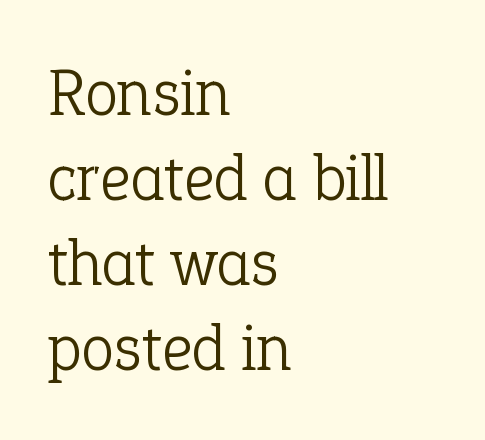
{"serif": "yes", "italic": "no", "bold": "no", "weight": "light", "width": "normal", "stroke_contrast": "low", "x_height": "medium", "monospaced": "no", "underline": "no", "align": "left", "line_spacing": "normal", "line_spacing_ratio": 1.29, "letter_spacing": "normal", "letter_spacing_em": 0.0, "glyph_px": 66}
